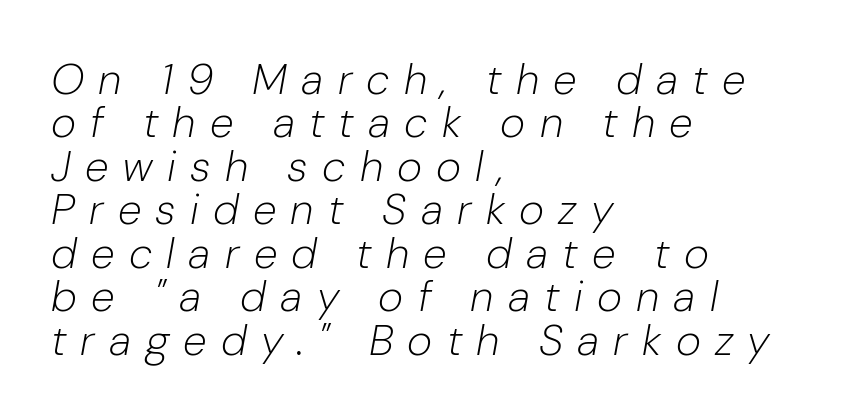
{"italic": "yes", "lean": "right", "slant_degrees": 10, "bold": "no", "weight": "light", "width": "normal", "stroke_contrast": "low", "x_height": "medium", "monospaced": "no", "underline": "no", "align": "left", "line_spacing": "tight", "line_spacing_ratio": 1.01, "letter_spacing": "wide", "letter_spacing_em": 0.33, "glyph_px": 43}
